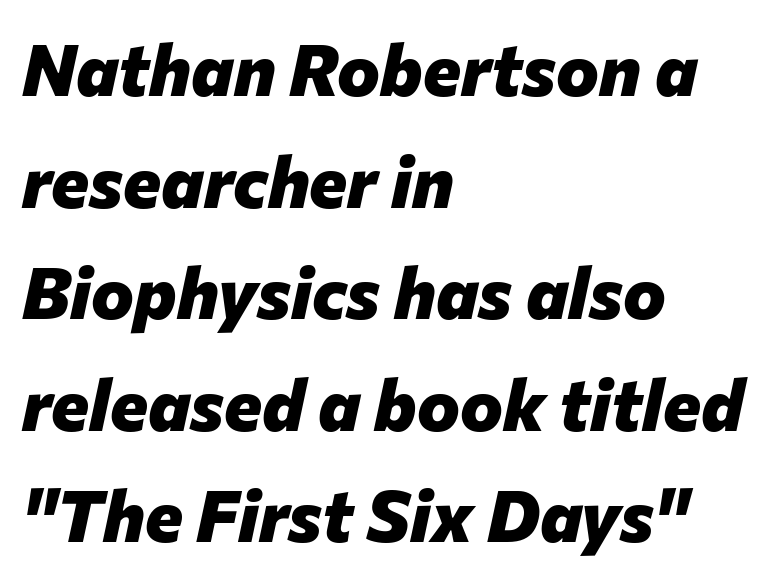
Q: Is the text bold? A: Yes.
Q: Is the text italic (slanted)? A: Yes, it leans right by about 12 degrees.
Q: Is the text underlined? A: No.
Q: How is the paragraph aligned? A: Left-aligned.
Q: Is the spacing between letters normal or unusually wide? A: Normal.
Q: Is the spacing between lines tight, normal or loose? A: Normal.
Q: Width (condensed, normal, or wide)? A: Normal.
Q: Stroke contrast? A: Low.
Q: x-height? A: Medium.
Q: Monospaced? A: No.
